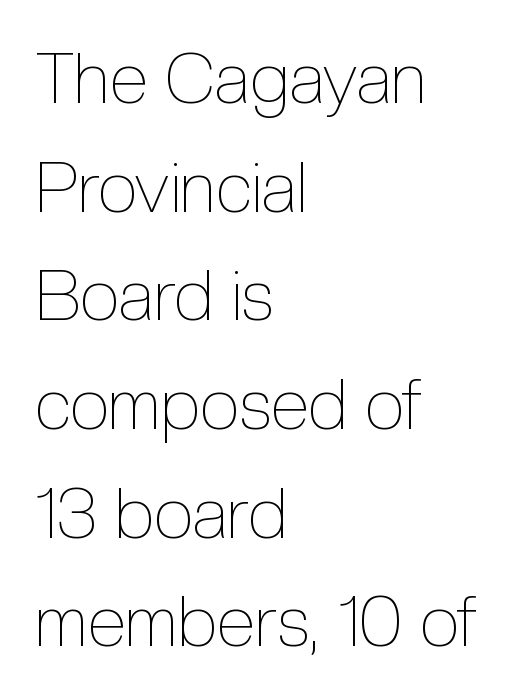
{"italic": "no", "bold": "no", "weight": "thin", "width": "condensed", "x_height": "medium", "monospaced": "no", "underline": "no", "align": "left", "line_spacing": "normal", "line_spacing_ratio": 1.53, "letter_spacing": "normal", "letter_spacing_em": 0.0, "glyph_px": 71}
